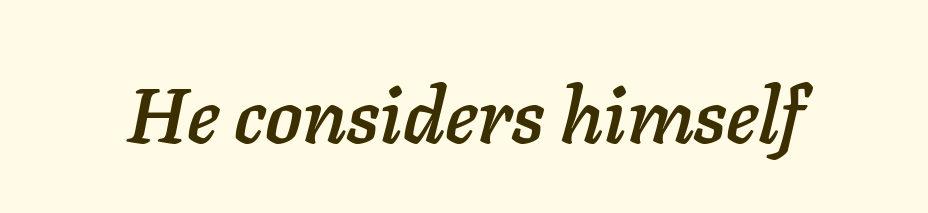
The image shows 78 px text type, italic (leaning right); set normal letter spacing, not underlined; low stroke contrast and a medium x-height.
